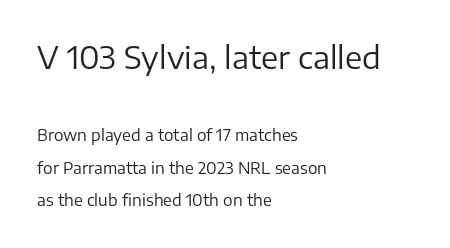
{"serif": "no", "italic": "no", "bold": "no", "weight": "regular", "width": "normal", "stroke_contrast": "low", "x_height": "medium", "monospaced": "no", "underline": "no", "align": "left", "line_spacing": "loose", "line_spacing_ratio": 2.02, "letter_spacing": "normal", "letter_spacing_em": 0.0, "larger_block": "first", "size_ratio": 1.94, "glyph_px": 31}
